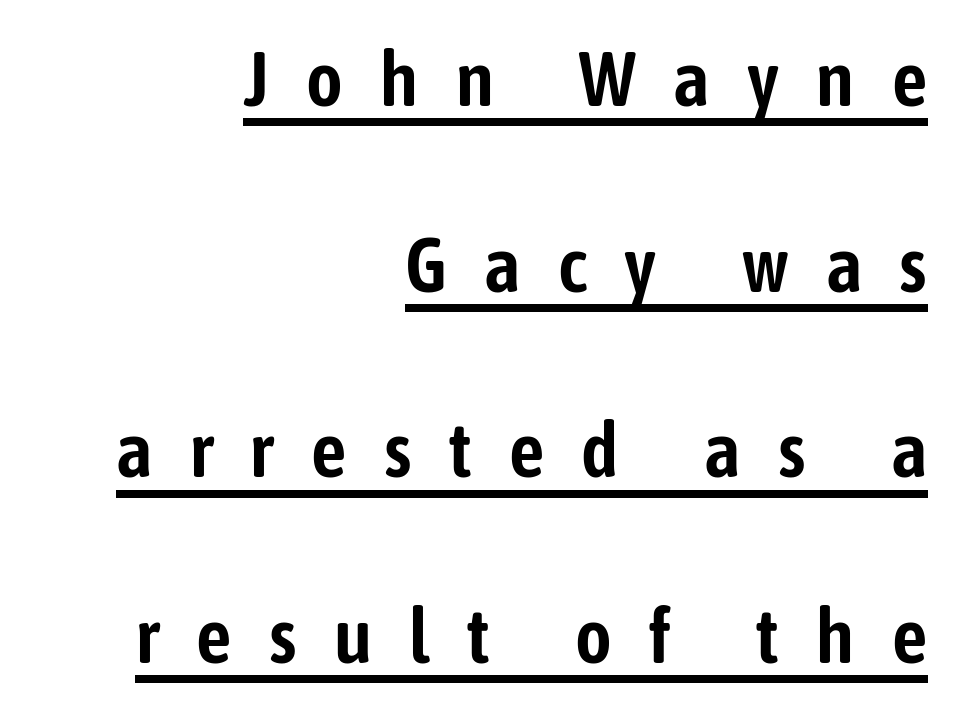
Grotesque or geometric, the face here clearly has no serifs. Short note: letters widely spaced. Vertically, the passage feels expansive, rows floating well apart. This is underlined copy, the kind a proofreader might mark for attention. The typography opts for an upright posture over an oblique one. This sample has the flowing, uneven cadence of proportional lettering.
